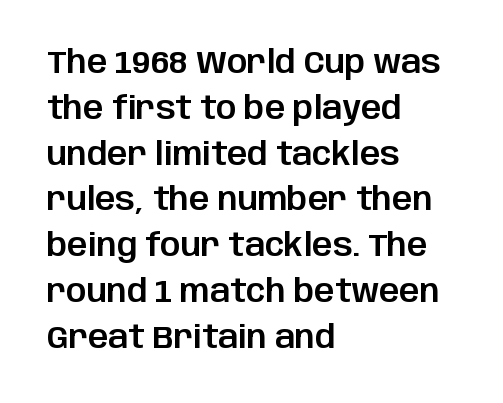
{"serif": "no", "italic": "no", "width": "normal", "stroke_contrast": "low", "x_height": "large", "monospaced": "no", "underline": "no", "align": "left", "line_spacing": "normal", "line_spacing_ratio": 1.43, "letter_spacing": "normal", "letter_spacing_em": 0.0, "glyph_px": 32}
